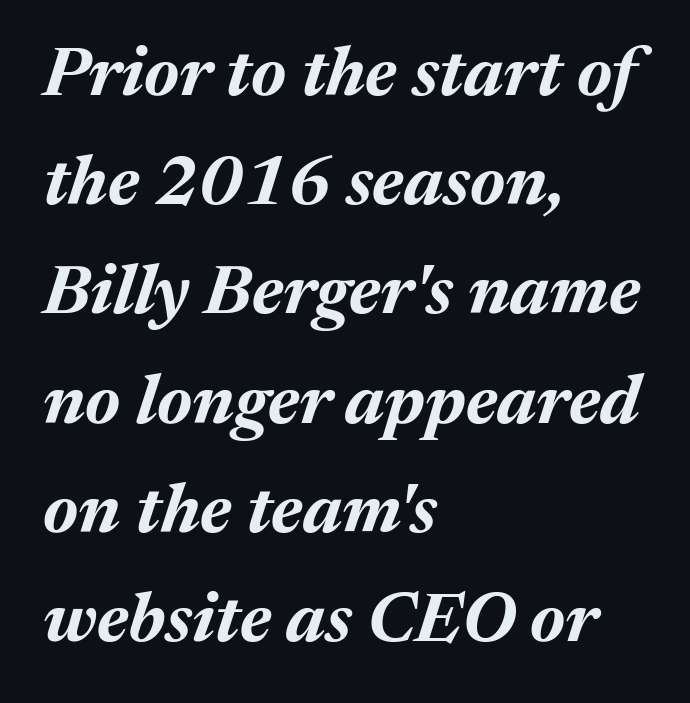
Q: Is the text bold? A: Yes.
Q: Is the text italic (slanted)? A: Yes, it leans right by about 17 degrees.
Q: Is the text underlined? A: No.
Q: How is the paragraph aligned? A: Left-aligned.
Q: Is the spacing between letters normal or unusually wide? A: Normal.
Q: Is the spacing between lines tight, normal or loose? A: Normal.
Q: Width (condensed, normal, or wide)? A: Normal.
Q: Stroke contrast? A: Medium.
Q: x-height? A: Medium.
Q: Monospaced? A: No.
